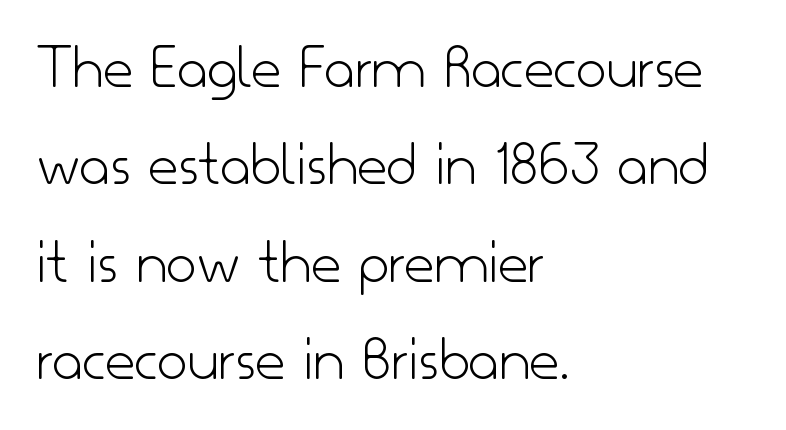
Q: Is the text bold? A: No.
Q: Is the text italic (slanted)? A: No, it is upright.
Q: Is the typeface a serif or a sans-serif typeface? A: Sans-serif.
Q: Is the text underlined? A: No.
Q: How is the paragraph aligned? A: Left-aligned.
Q: Is the spacing between letters normal or unusually wide? A: Normal.
Q: Is the spacing between lines tight, normal or loose? A: Normal.
Q: Width (condensed, normal, or wide)? A: Normal.
Q: Stroke contrast? A: Low.
Q: x-height? A: Small.
Q: Monospaced? A: No.
